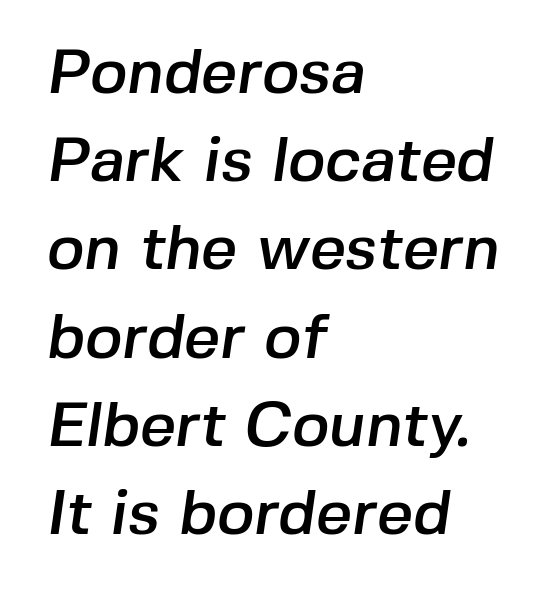
Q: Is the typeface a serif or a sans-serif typeface? A: Sans-serif.
Q: Is the text underlined? A: No.
Q: How is the paragraph aligned? A: Left-aligned.
Q: Is the spacing between letters normal or unusually wide? A: Normal.
Q: Is the spacing between lines tight, normal or loose? A: Normal.
Q: Width (condensed, normal, or wide)? A: Normal.
Q: Stroke contrast? A: Low.
Q: x-height? A: Medium.
Q: Monospaced? A: No.
